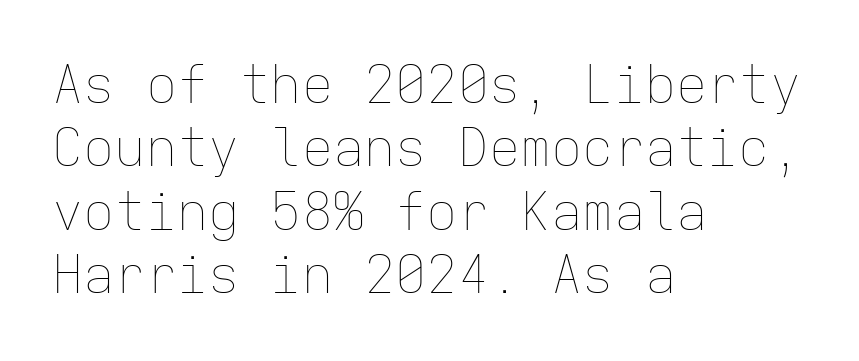
The image shows 52 px thin type, upright, monospaced; set left-aligned, line spacing 1.22x, normal letter spacing, not underlined; low stroke contrast and a medium x-height.
